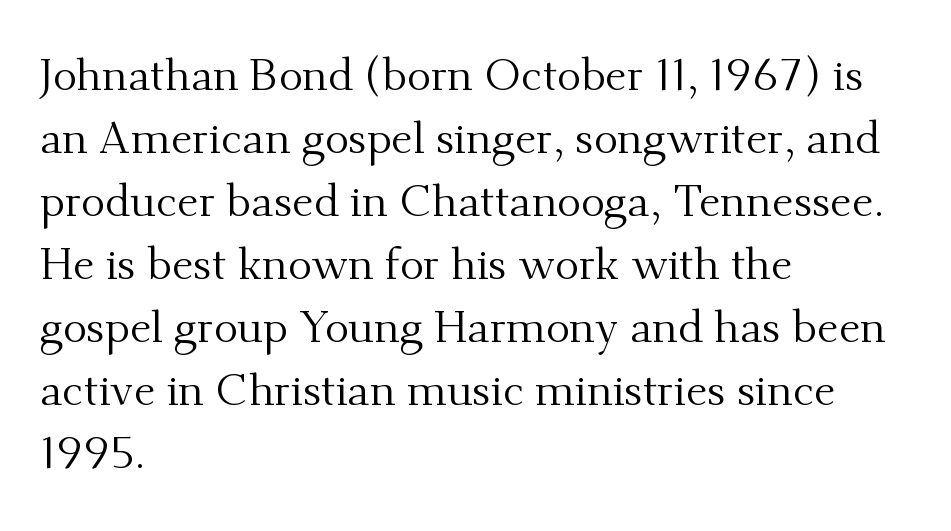
Q: Is the text bold? A: No.
Q: Is the text italic (slanted)? A: No, it is upright.
Q: Is the typeface a serif or a sans-serif typeface? A: Serif.
Q: Is the text underlined? A: No.
Q: How is the paragraph aligned? A: Left-aligned.
Q: Is the spacing between letters normal or unusually wide? A: Normal.
Q: Is the spacing between lines tight, normal or loose? A: Normal.
Q: Width (condensed, normal, or wide)? A: Normal.
Q: Stroke contrast? A: Medium.
Q: x-height? A: Small.
Q: Monospaced? A: No.
